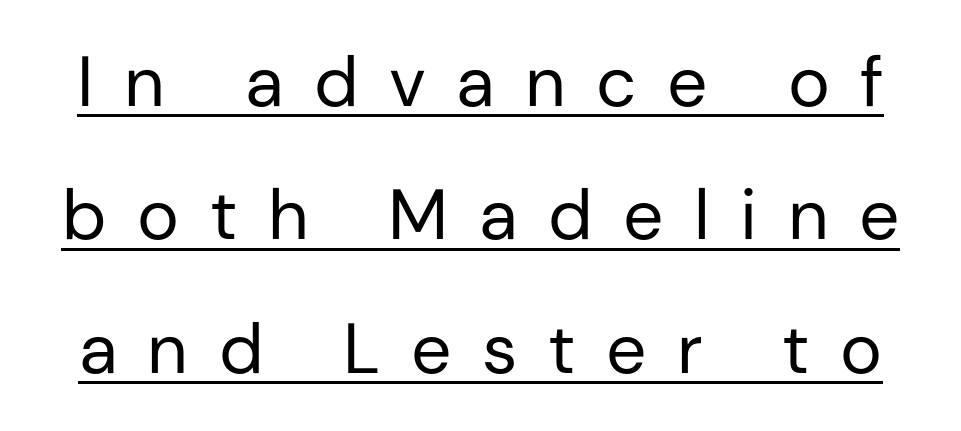
The image shows 71 px regular-weight sans-serif type, upright; set line spacing 1.88x, unusually wide letter spacing (+0.43 em), underlined; low stroke contrast and a medium x-height.
